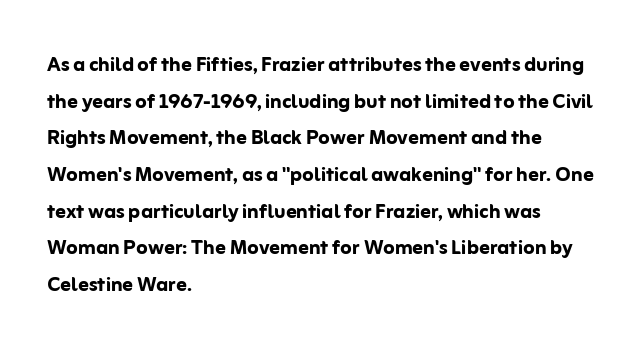
The image shows 26 px bold type, upright; set left-aligned, normal line spacing (1.41x), normal letter spacing, not underlined.
